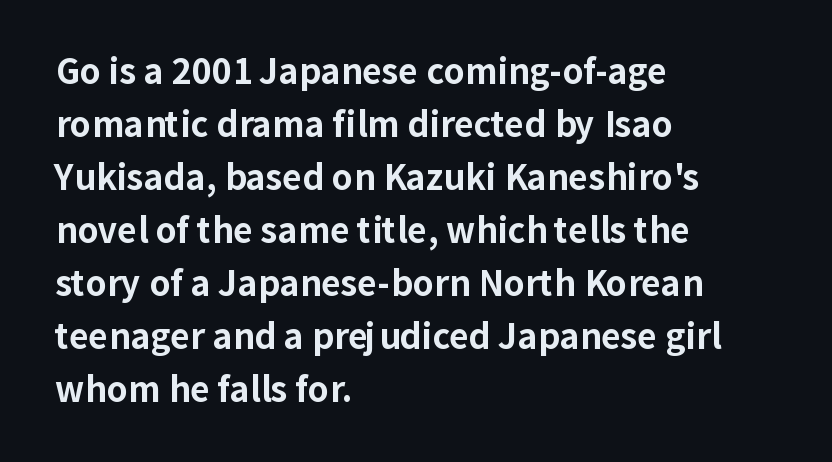
Q: Is the text bold? A: Yes.
Q: Is the text italic (slanted)? A: No, it is upright.
Q: Is the typeface a serif or a sans-serif typeface? A: Sans-serif.
Q: Is the text underlined? A: No.
Q: How is the paragraph aligned? A: Left-aligned.
Q: Is the spacing between letters normal or unusually wide? A: Normal.
Q: Is the spacing between lines tight, normal or loose? A: Normal.
Q: Width (condensed, normal, or wide)? A: Normal.
Q: Stroke contrast? A: Low.
Q: x-height? A: Medium.
Q: Monospaced? A: No.
